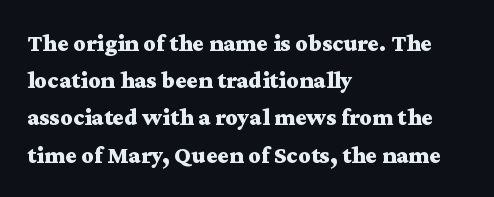
The image shows 24 px bold type, upright; set left-aligned, normal line spacing (1.55x), normal letter spacing, not underlined.
